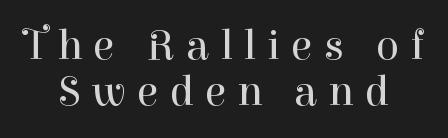
The image shows 43 px regular-weight serif type, upright; set centered, tight line spacing (1.06x), unusually wide letter spacing (+0.26 em), not underlined; high stroke contrast and a medium x-height.
